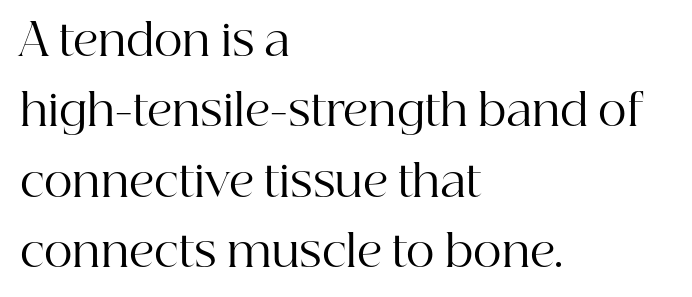
Q: Is the text bold? A: No.
Q: Is the text italic (slanted)? A: No, it is upright.
Q: Is the typeface a serif or a sans-serif typeface? A: Serif.
Q: Is the text underlined? A: No.
Q: How is the paragraph aligned? A: Left-aligned.
Q: Is the spacing between letters normal or unusually wide? A: Normal.
Q: Is the spacing between lines tight, normal or loose? A: Normal.
Q: Width (condensed, normal, or wide)? A: Normal.
Q: Stroke contrast? A: High.
Q: x-height? A: Medium.
Q: Monospaced? A: No.
